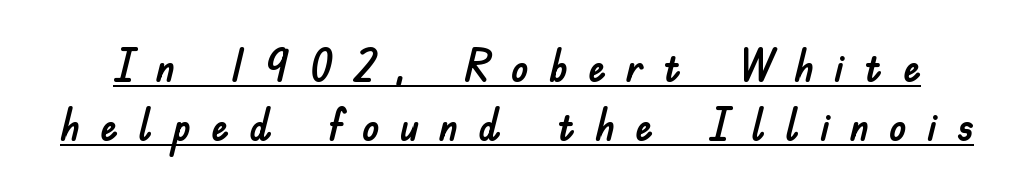
The image shows 44 px sans-serif type; set normal line spacing (1.33x), unusually wide letter spacing (+0.46 em), underlined; low stroke contrast and a small x-height.
